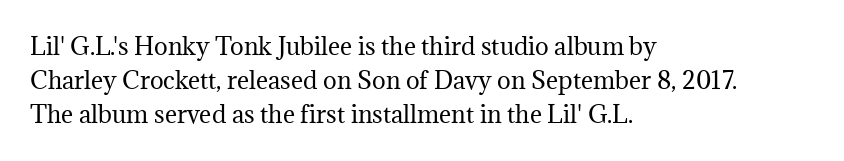
{"italic": "no", "bold": "no", "underline": "no", "align": "left", "line_spacing": "normal", "line_spacing_ratio": 1.48, "letter_spacing": "normal", "letter_spacing_em": 0.0, "glyph_px": 23}
